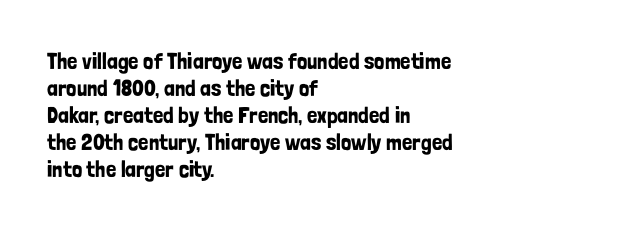
The compositor pushed each line to the left boundary. The space directly below the letters is spotless. The axis of the letterforms is exactly vertical. Each word holds together tightly as a unit, with standard inter-letter gaps.
